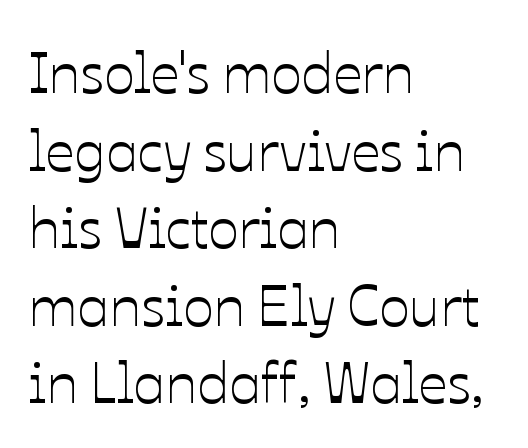
{"italic": "no", "width": "normal", "stroke_contrast": "low", "x_height": "medium", "monospaced": "no", "underline": "no", "align": "left", "line_spacing": "normal", "line_spacing_ratio": 1.36, "letter_spacing": "normal", "letter_spacing_em": 0.0, "glyph_px": 57}
